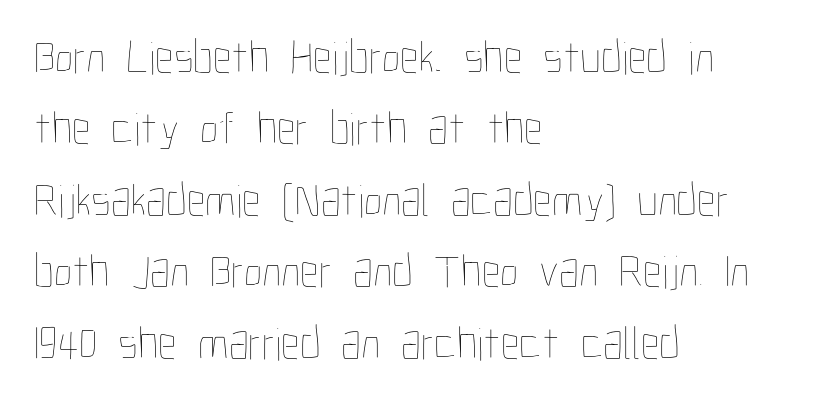
Q: Is the text bold? A: No.
Q: Is the text italic (slanted)? A: No, it is upright.
Q: Is the text underlined? A: No.
Q: How is the paragraph aligned? A: Left-aligned.
Q: Is the spacing between letters normal or unusually wide? A: Normal.
Q: Is the spacing between lines tight, normal or loose? A: Normal.
Q: Width (condensed, normal, or wide)? A: Condensed.
Q: Stroke contrast? A: Low.
Q: x-height? A: Medium.
Q: Monospaced? A: No.
